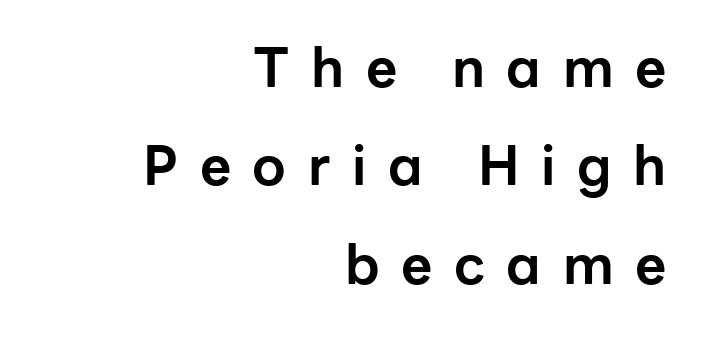
Q: Is the text bold? A: Yes.
Q: Is the text italic (slanted)? A: No, it is upright.
Q: Is the typeface a serif or a sans-serif typeface? A: Sans-serif.
Q: Is the text underlined? A: No.
Q: How is the paragraph aligned? A: Right-aligned.
Q: Is the spacing between letters normal or unusually wide? A: Unusually wide.
Q: Width (condensed, normal, or wide)? A: Normal.
Q: Stroke contrast? A: Low.
Q: x-height? A: Medium.
Q: Monospaced? A: No.
